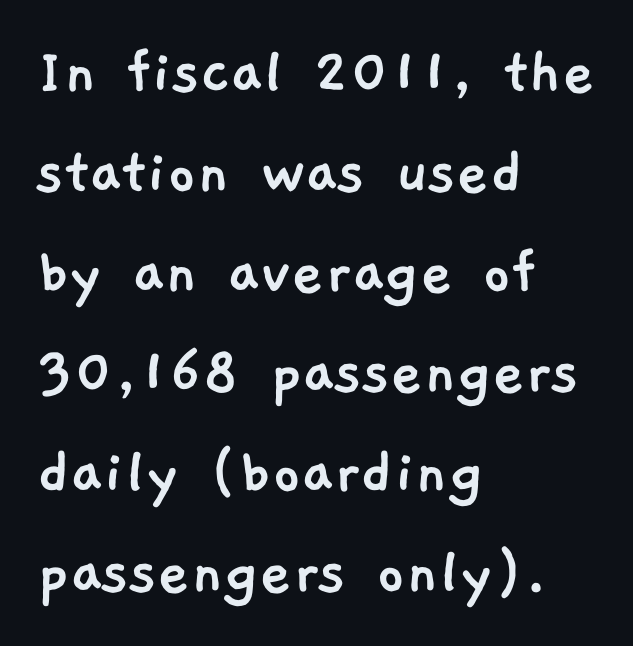
The image shows 70 px sans-serif type; set left-aligned, normal line spacing (1.43x), normal letter spacing, not underlined; low stroke contrast and a medium x-height.
